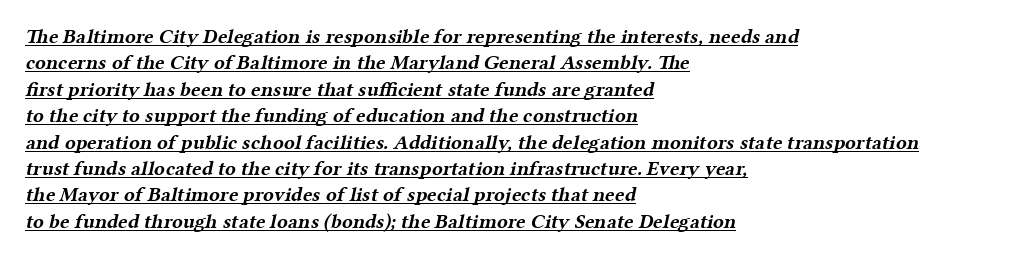
{"bold": "yes", "underline": "yes", "align": "left", "line_spacing": "normal", "line_spacing_ratio": 1.32, "letter_spacing": "normal", "letter_spacing_em": 0.0, "glyph_px": 20}
